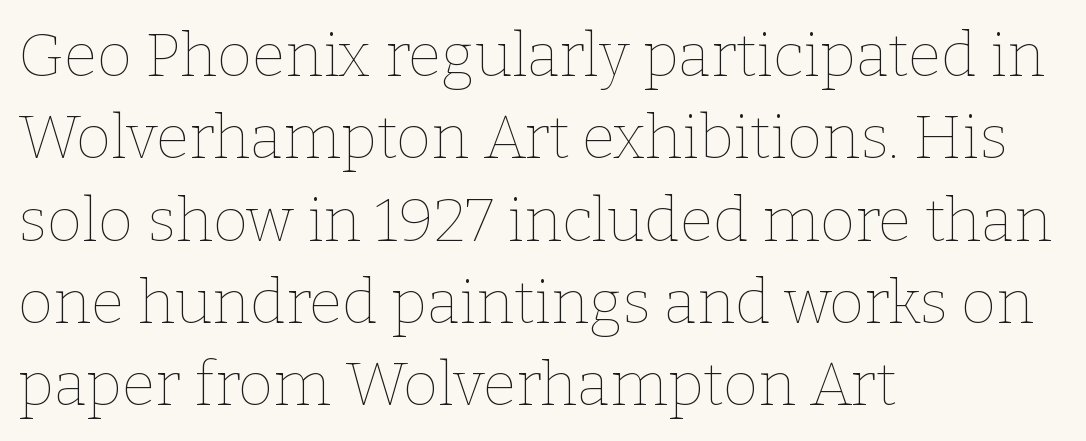
Q: Is the text bold? A: No.
Q: Is the text italic (slanted)? A: No, it is upright.
Q: Is the text underlined? A: No.
Q: How is the paragraph aligned? A: Left-aligned.
Q: Is the spacing between letters normal or unusually wide? A: Normal.
Q: Is the spacing between lines tight, normal or loose? A: Normal.
Q: Width (condensed, normal, or wide)? A: Normal.
Q: Stroke contrast? A: Low.
Q: x-height? A: Medium.
Q: Monospaced? A: No.
